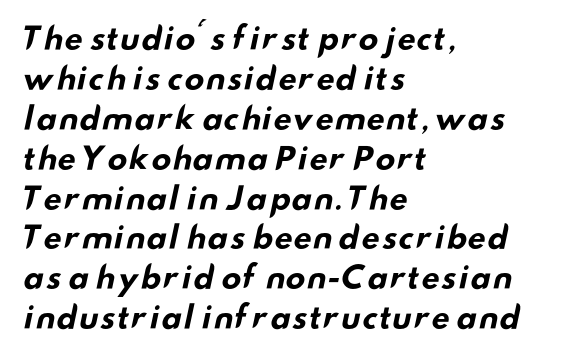
Q: Is the text bold? A: Yes.
Q: Is the typeface a serif or a sans-serif typeface? A: Sans-serif.
Q: Is the text underlined? A: No.
Q: How is the paragraph aligned? A: Left-aligned.
Q: Is the spacing between letters normal or unusually wide? A: Normal.
Q: Is the spacing between lines tight, normal or loose? A: Normal.
Q: Width (condensed, normal, or wide)? A: Wide.
Q: Stroke contrast? A: Low.
Q: x-height? A: Small.
Q: Monospaced? A: No.
